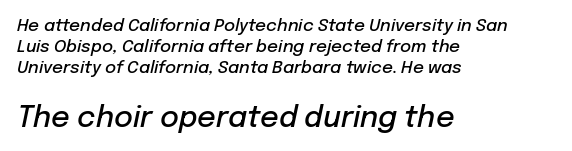
The face used here has a pronounced slope to its letters. In CSS terms this would be text-align: left. The lower block of text is set noticeably larger than the block above it. The string is rendered with underlining switched off. The letters advance in unequal steps, a hallmark of proportional type. Look at the stroke-to-counter ratio: somewhat heavy, a semibold.
